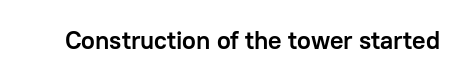
Q: Is the text bold? A: Yes.
Q: Is the text italic (slanted)? A: No, it is upright.
Q: Is the text underlined? A: No.
Q: Is the spacing between letters normal or unusually wide? A: Normal.
